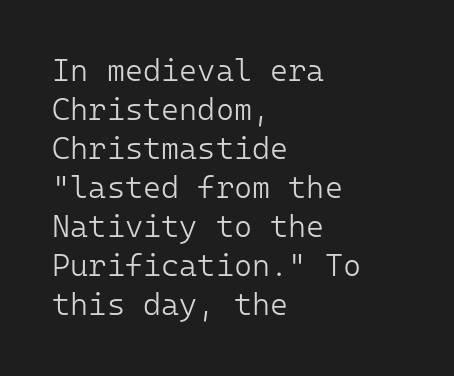
The space between consecutive lines is moderate. This is sans-serif lettering, the kind often seen on screens and signage. Think standard paragraph weight, or any step lighter than that. A typesetter would call this monospace, since all characters share one set width. Glance below the letters and you will spot only blank space. Each word holds together tightly as a unit, with standard inter-letter gaps.
